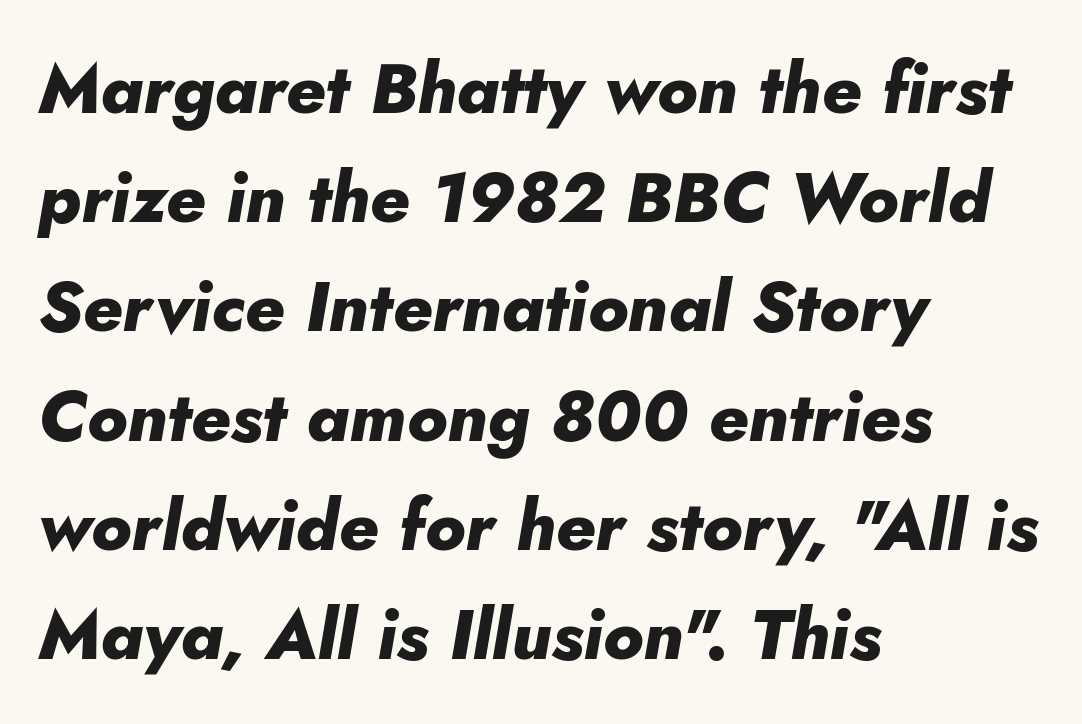
Students, observe: this is what conventionally led text looks like. If you drew a ruler down the left edge, every line would touch it. Compared with an ordinary text face, these strokes are far heavier — a full bold. Each row of text sits above clean, open space. An italicized treatment has been applied to the whole sample.
